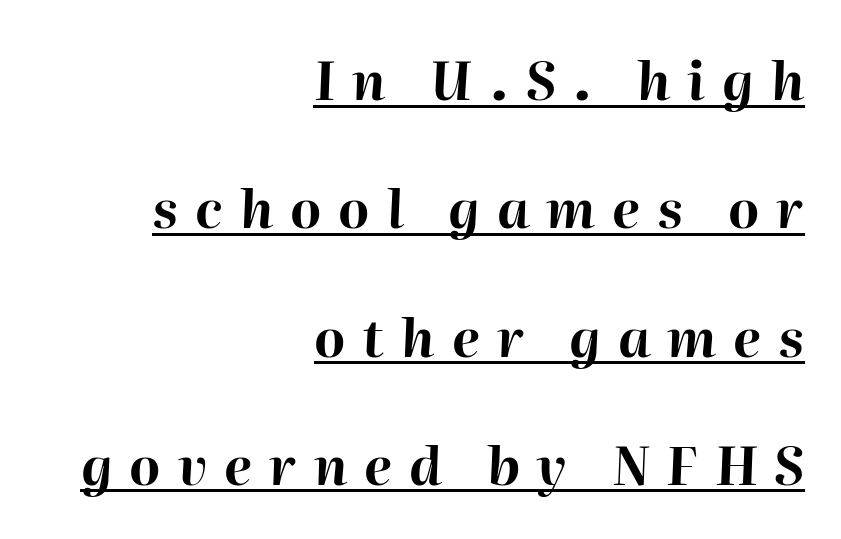
Stroke thickness is high; the sample reads as a true bold. The passage shown leans; its letterforms are oblique. Alignment: flush right. Vertically, the passage feels expansive, rows floating well apart. Quick note: underline on.
